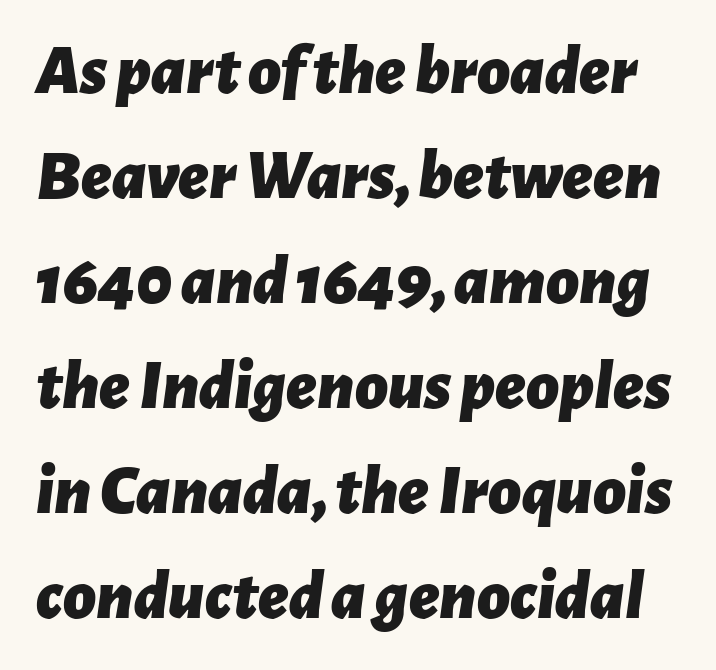
The image shows 71 px bold type, italic (leaning right); set normal line spacing (1.48x), normal letter spacing, not underlined; low stroke contrast and a medium x-height.
